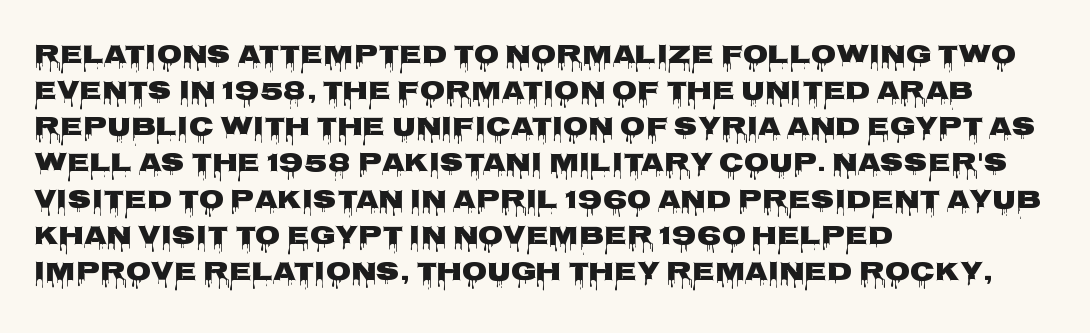
Q: Is the text bold? A: Yes.
Q: Is the text italic (slanted)? A: No, it is upright.
Q: Is the text underlined? A: No.
Q: How is the paragraph aligned? A: Left-aligned.
Q: Is the spacing between letters normal or unusually wide? A: Normal.
Q: Is the spacing between lines tight, normal or loose? A: Normal.
